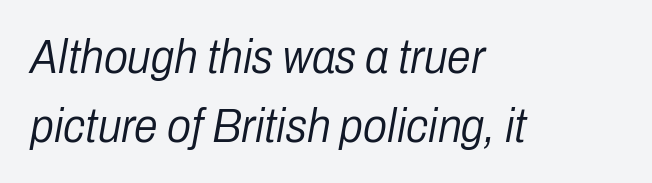
Q: Is the text bold? A: No.
Q: Is the text italic (slanted)? A: Yes, it leans right by about 10 degrees.
Q: Is the text underlined? A: No.
Q: How is the paragraph aligned? A: Left-aligned.
Q: Is the spacing between letters normal or unusually wide? A: Normal.
Q: Is the spacing between lines tight, normal or loose? A: Normal.
Q: Width (condensed, normal, or wide)? A: Condensed.
Q: Stroke contrast? A: Low.
Q: x-height? A: Medium.
Q: Monospaced? A: No.
